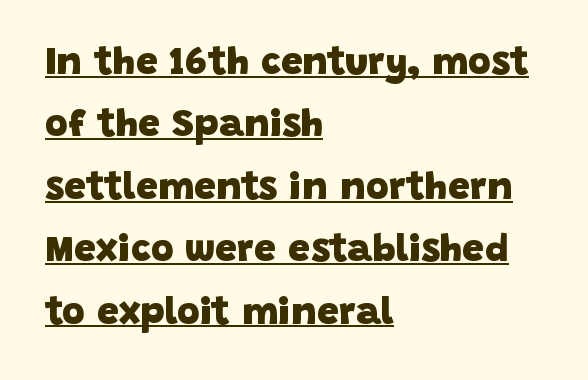
The image shows 39 px heavy sans-serif type; set left-aligned, normal line spacing (1.6x), normal letter spacing, underlined; low stroke contrast and a large x-height.
